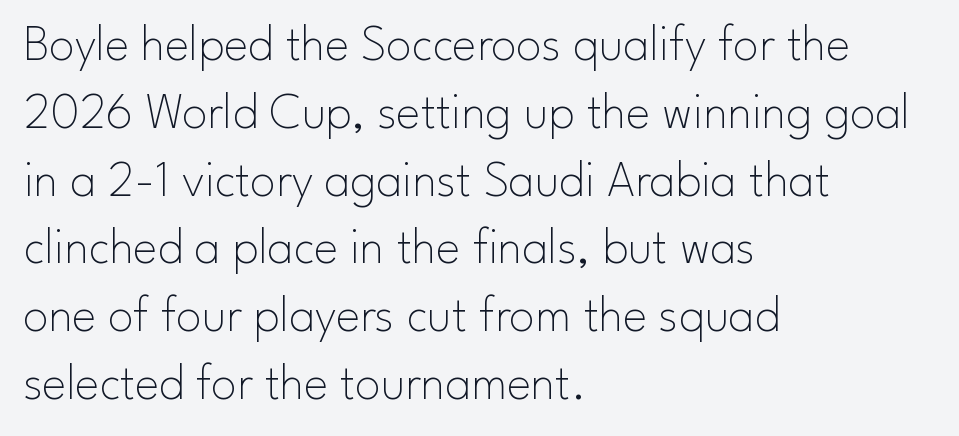
Q: Is the text bold? A: No.
Q: Is the text italic (slanted)? A: No, it is upright.
Q: Is the typeface a serif or a sans-serif typeface? A: Sans-serif.
Q: Is the text underlined? A: No.
Q: How is the paragraph aligned? A: Left-aligned.
Q: Is the spacing between letters normal or unusually wide? A: Normal.
Q: Is the spacing between lines tight, normal or loose? A: Normal.
Q: Width (condensed, normal, or wide)? A: Normal.
Q: Stroke contrast? A: Low.
Q: x-height? A: Small.
Q: Monospaced? A: No.
